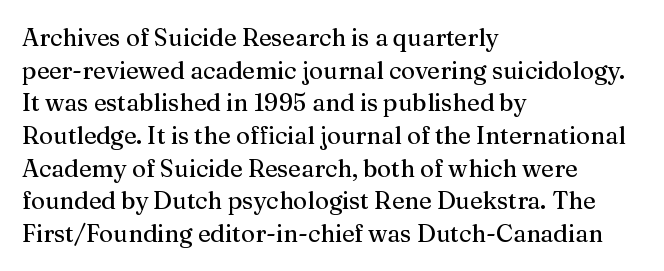
The vertical gap from one line to the next is medium. The rendering keeps characters at their native spacing. The axis of the letterforms is exactly vertical. Bare-footed words on every line. In CSS terms this would be text-align: left.
